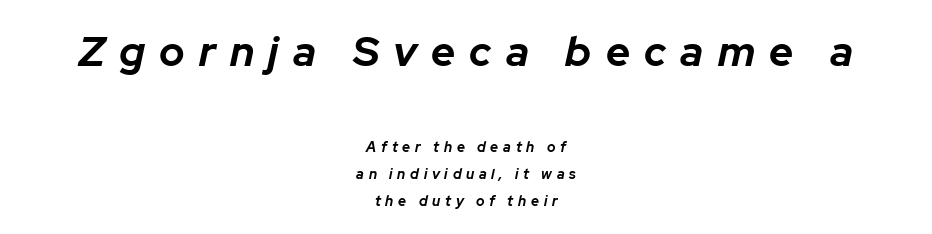
Q: Is the text bold? A: Yes.
Q: Is the text italic (slanted)? A: Yes, it leans right by about 12 degrees.
Q: Is the text underlined? A: No.
Q: How is the paragraph aligned? A: Centered.
Q: Is the spacing between letters normal or unusually wide? A: Unusually wide.
Q: Is the spacing between lines tight, normal or loose? A: Loose.
Q: Which block of text is set in a larger size, the first (top) or the second (bottom)? A: The first (top) one.
Q: Width (condensed, normal, or wide)? A: Normal.
Q: Stroke contrast? A: Low.
Q: x-height? A: Medium.
Q: Monospaced? A: No.
